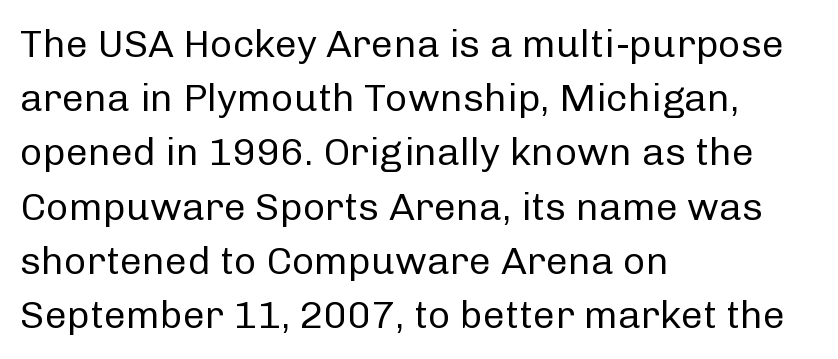
The font is comparable to plain body text, perhaps lighter. The baseline area is clear. Observe the absence of serifs on each vertical stroke in this sample. Think of a printed novel: that variable character pitch is what you see here. The axis of the letterforms is exactly vertical. Every row of glyphs begins at an identical x-position on the left.
